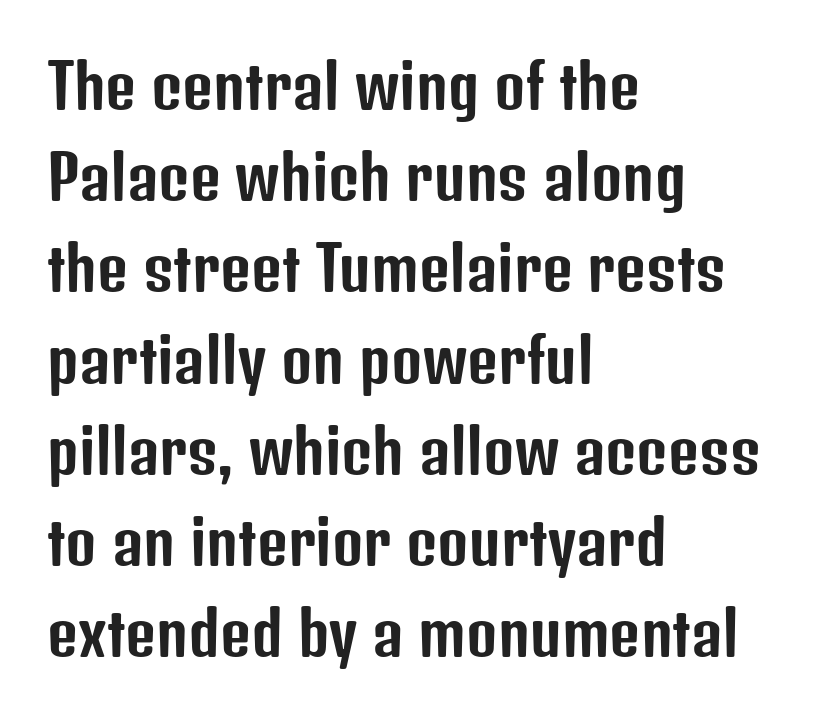
The image shows 60 px condensed sans-serif type, upright; set left-aligned, normal line spacing (1.52x), normal letter spacing, not underlined; low stroke contrast and a medium x-height.
